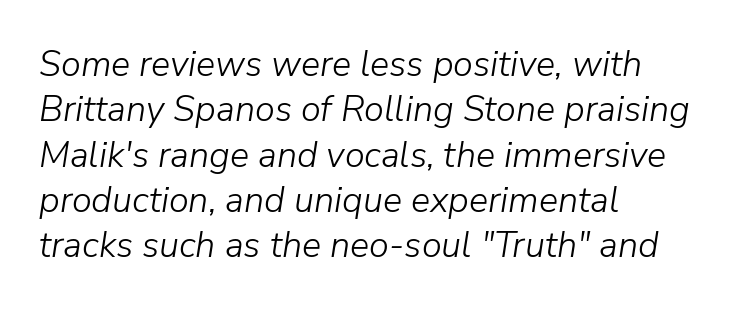
The image shows 36 px light type, italic (leaning right); set left-aligned, normal line spacing (1.26x), normal letter spacing, not underlined; low stroke contrast and a medium x-height.
